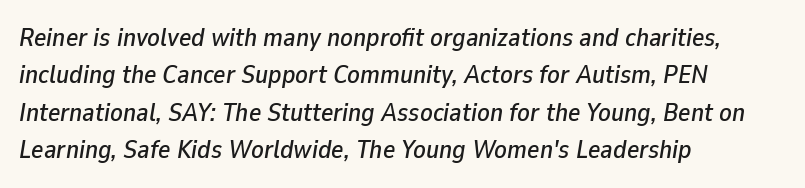
{"italic": "yes", "lean": "right", "slant_degrees": 9, "underline": "no", "align": "left", "line_spacing": "normal", "line_spacing_ratio": 1.44, "letter_spacing": "normal", "letter_spacing_em": 0.0, "glyph_px": 26}
